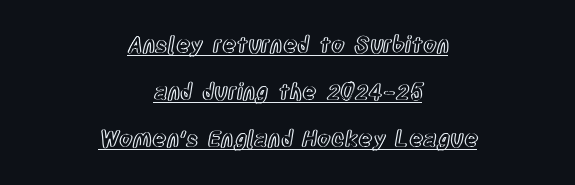
Q: Is the text italic (slanted)? A: Yes.
Q: Is the text underlined? A: Yes.
Q: How is the paragraph aligned? A: Centered.
Q: Is the spacing between letters normal or unusually wide? A: Normal.
Q: Is the spacing between lines tight, normal or loose? A: Loose.
